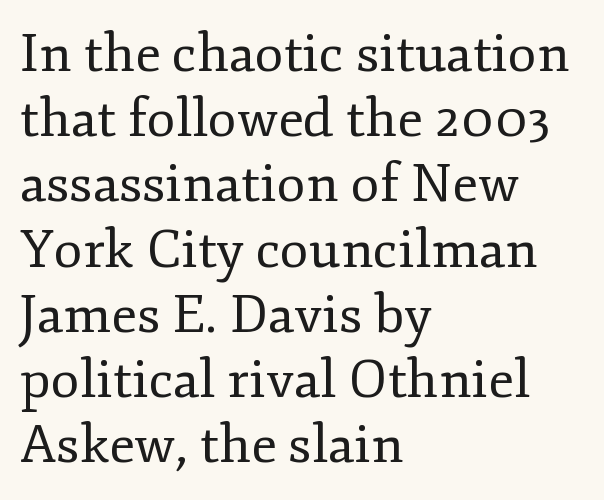
Q: Is the text bold? A: No.
Q: Is the text italic (slanted)? A: No, it is upright.
Q: Is the typeface a serif or a sans-serif typeface? A: Serif.
Q: Is the text underlined? A: No.
Q: How is the paragraph aligned? A: Left-aligned.
Q: Is the spacing between letters normal or unusually wide? A: Normal.
Q: Width (condensed, normal, or wide)? A: Normal.
Q: Stroke contrast? A: Low.
Q: x-height? A: Small.
Q: Monospaced? A: No.
